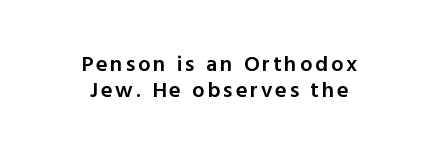
{"italic": "no", "bold": "semi", "underline": "no", "align": "center", "line_spacing_ratio": 1.17, "glyph_px": 22}
